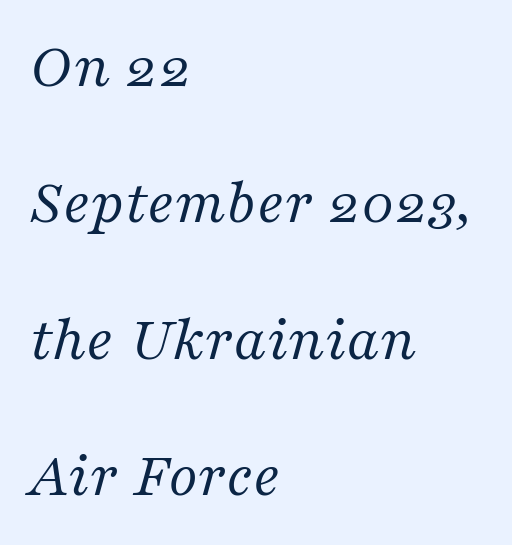
Q: Is the text bold? A: No.
Q: Is the text italic (slanted)? A: Yes, it leans right by about 16 degrees.
Q: Is the typeface a serif or a sans-serif typeface? A: Serif.
Q: Is the text underlined? A: No.
Q: How is the paragraph aligned? A: Left-aligned.
Q: Is the spacing between letters normal or unusually wide? A: Normal.
Q: Is the spacing between lines tight, normal or loose? A: Loose.
Q: Width (condensed, normal, or wide)? A: Normal.
Q: Stroke contrast? A: Medium.
Q: x-height? A: Medium.
Q: Monospaced? A: No.
